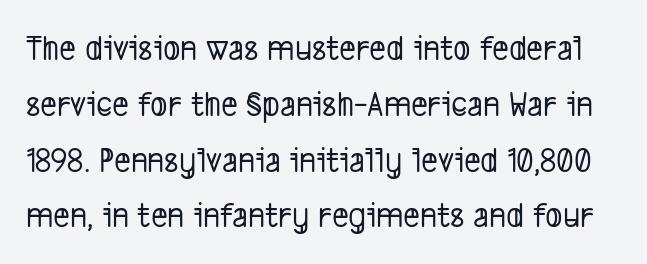
{"serif": "no", "width": "condensed", "stroke_contrast": "low", "x_height": "medium", "monospaced": "no", "underline": "no", "line_spacing": "normal", "line_spacing_ratio": 1.55, "letter_spacing": "normal", "letter_spacing_em": 0.0, "glyph_px": 36}
